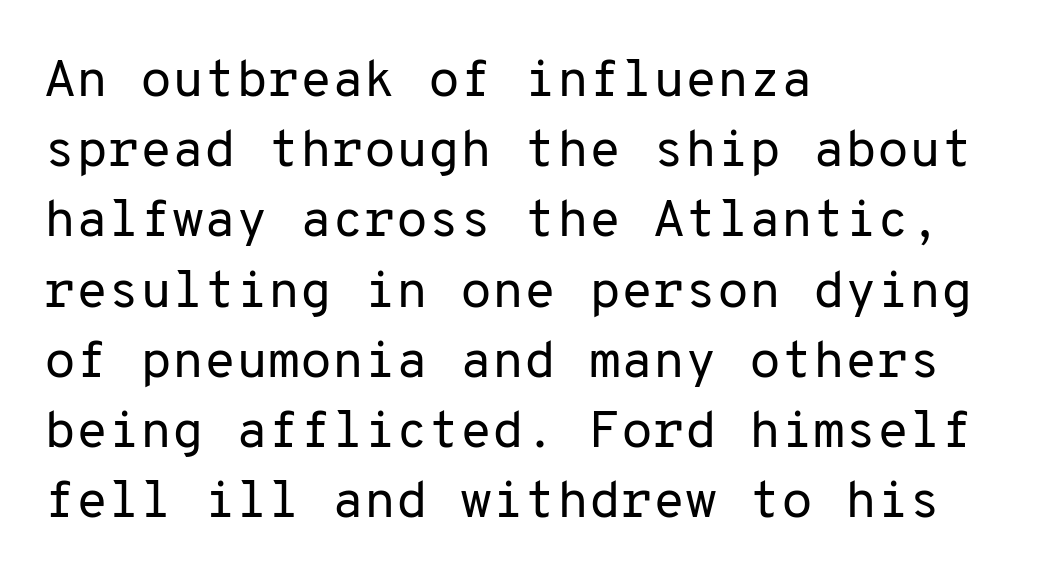
Q: Is the text bold? A: No.
Q: Is the text italic (slanted)? A: No, it is upright.
Q: Is the typeface a serif or a sans-serif typeface? A: Sans-serif.
Q: Is the text underlined? A: No.
Q: How is the paragraph aligned? A: Left-aligned.
Q: Is the spacing between letters normal or unusually wide? A: Normal.
Q: Is the spacing between lines tight, normal or loose? A: Normal.
Q: Width (condensed, normal, or wide)? A: Normal.
Q: Stroke contrast? A: Low.
Q: x-height? A: Medium.
Q: Monospaced? A: Yes.
